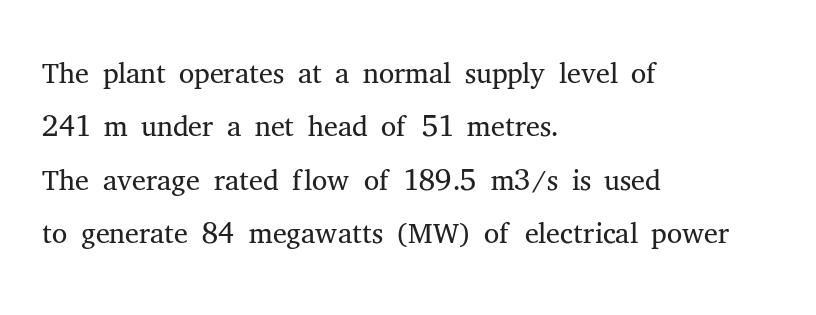
Q: Is the text bold? A: No.
Q: Is the text italic (slanted)? A: No, it is upright.
Q: Is the typeface a serif or a sans-serif typeface? A: Serif.
Q: Is the text underlined? A: No.
Q: How is the paragraph aligned? A: Left-aligned.
Q: Is the spacing between letters normal or unusually wide? A: Normal.
Q: Width (condensed, normal, or wide)? A: Normal.
Q: Stroke contrast? A: Medium.
Q: x-height? A: Medium.
Q: Monospaced? A: No.
